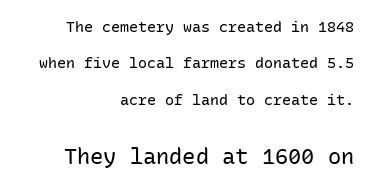
The image shows 22 px text type, upright; set right-aligned, loose line spacing (2.42x), normal letter spacing, not underlined; the second (bottom) block is 1.47x larger.
